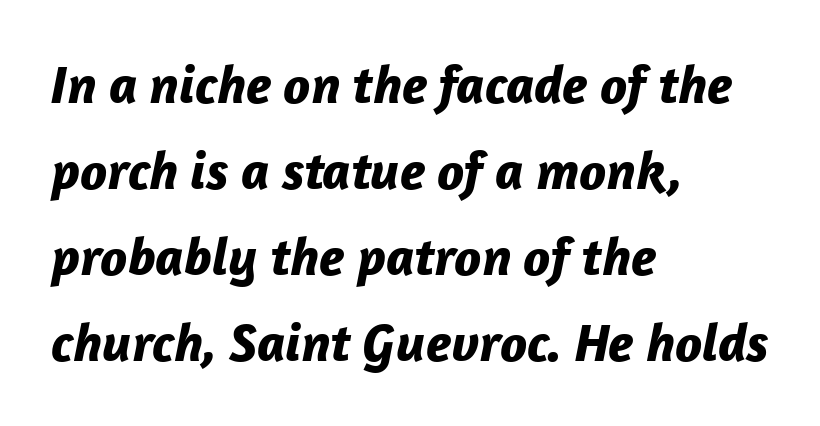
{"italic": "yes", "lean": "right", "slant_degrees": 12, "bold": "yes", "weight": "bold", "width": "normal", "stroke_contrast": "low", "x_height": "medium", "monospaced": "no", "underline": "no", "align": "left", "line_spacing": "normal", "line_spacing_ratio": 1.59, "letter_spacing": "normal", "letter_spacing_em": 0.0, "glyph_px": 54}
